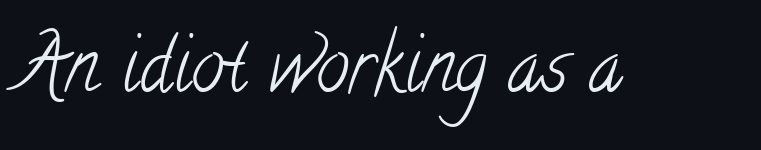
The image shows 74 px light, condensed serif type; set normal letter spacing, not underlined; low stroke contrast and a small x-height.
